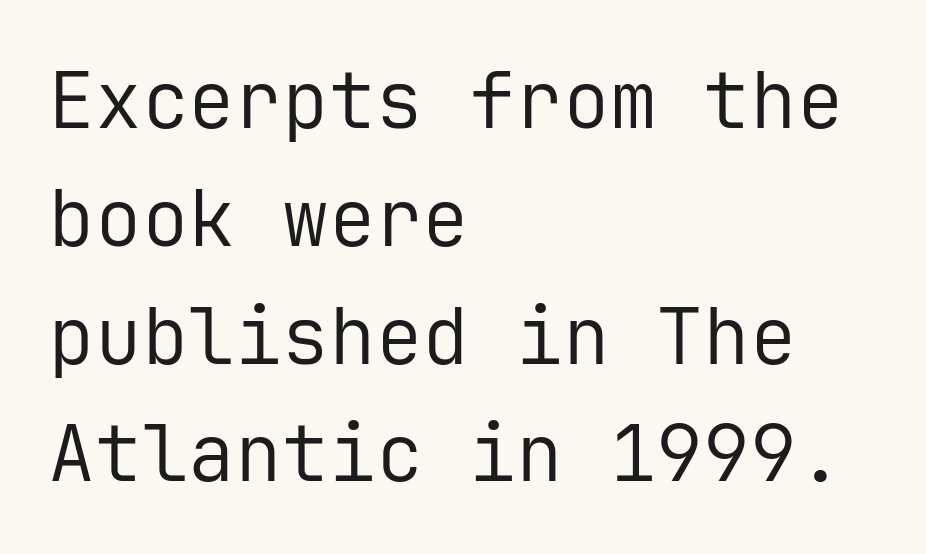
The image shows 78 px regular-weight sans-serif type, upright, monospaced; set left-aligned, normal line spacing (1.51x), normal letter spacing, not underlined; low stroke contrast and a medium x-height.
